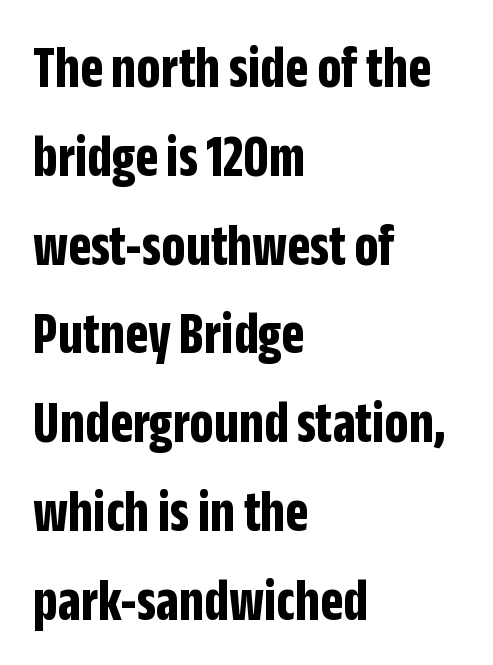
The image shows 60 px bold, condensed sans-serif type, upright; set left-aligned, normal line spacing (1.48x), normal letter spacing, not underlined; low stroke contrast and a large x-height.
